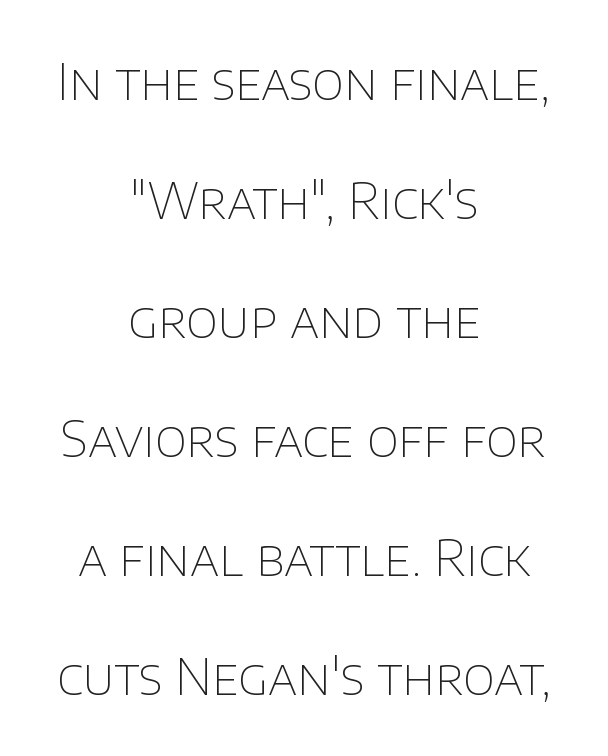
The image shows 49 px thin sans-serif type, upright; set centered, loose line spacing (2.43x), normal letter spacing, not underlined; low stroke contrast and a large x-height.
